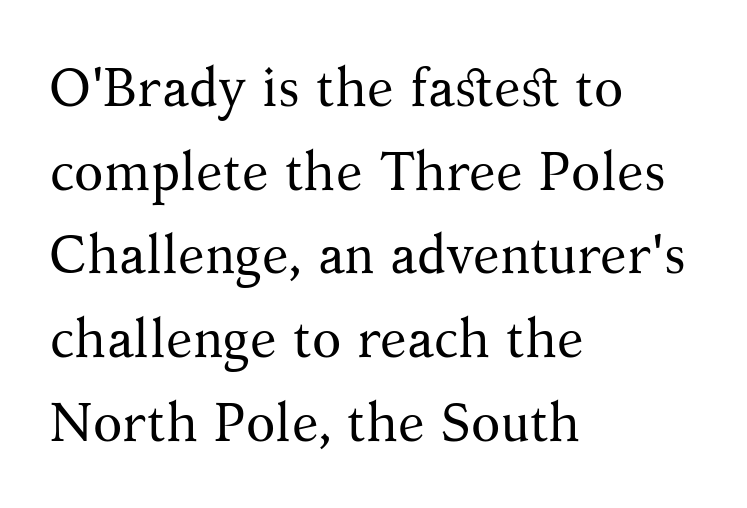
The foot of each line stays bare and open. Serifs: yes, visible at the terminals of the letterforms. Compared with typical paragraphs, the rows here are spaced about the same. Stroke thickness stays within the range of a standard reading face or lighter. When letters stand straight like this, we call the style roman or upright.
